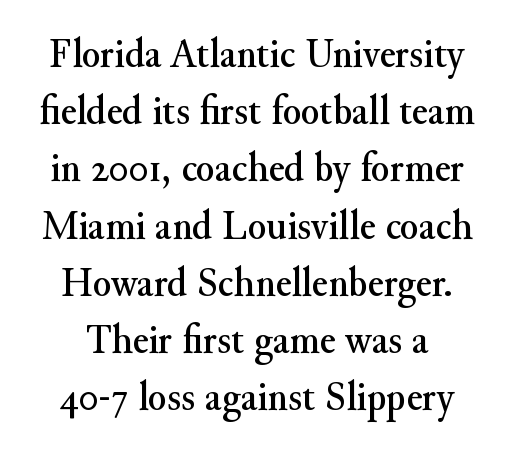
Q: Is the text italic (slanted)? A: No, it is upright.
Q: Is the typeface a serif or a sans-serif typeface? A: Serif.
Q: Is the text underlined? A: No.
Q: How is the paragraph aligned? A: Centered.
Q: Is the spacing between letters normal or unusually wide? A: Normal.
Q: Is the spacing between lines tight, normal or loose? A: Normal.
Q: Width (condensed, normal, or wide)? A: Normal.
Q: Stroke contrast? A: Medium.
Q: x-height? A: Small.
Q: Monospaced? A: No.
